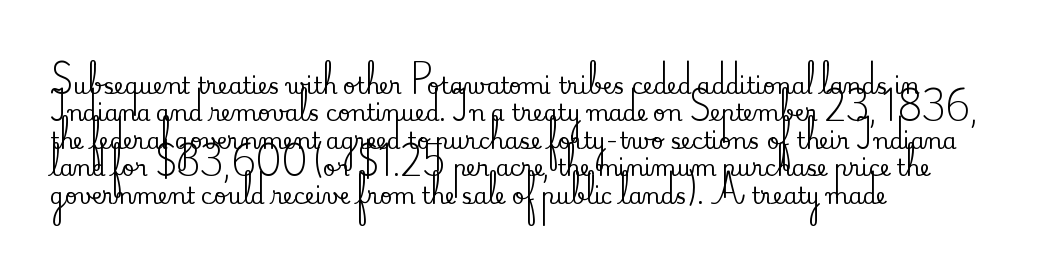
The image shows 22 px text type, upright; set left-aligned, normal line spacing (1.25x), normal letter spacing, not underlined.
